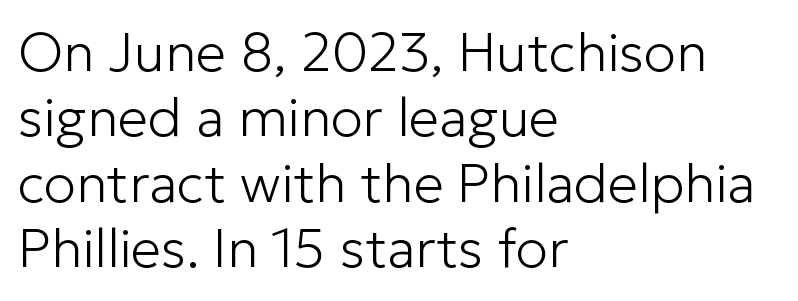
The image shows 54 px light sans-serif type, upright; set left-aligned, line spacing 1.21x, normal letter spacing, not underlined; low stroke contrast and a medium x-height.
